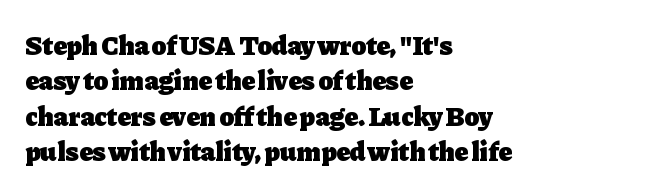
Q: Is the text bold? A: Yes.
Q: Is the text italic (slanted)? A: No, it is upright.
Q: Is the text underlined? A: No.
Q: How is the paragraph aligned? A: Left-aligned.
Q: Is the spacing between letters normal or unusually wide? A: Normal.
Q: Is the spacing between lines tight, normal or loose? A: Normal.
